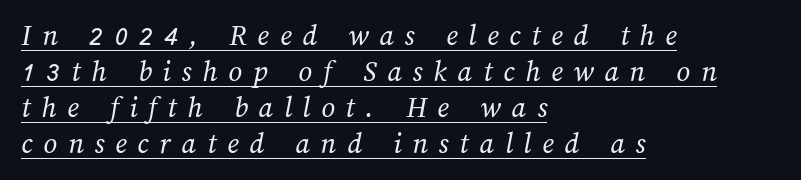
{"bold": "no", "weight": "regular", "width": "normal", "stroke_contrast": "medium", "x_height": "medium", "monospaced": "no", "underline": "yes", "align": "left", "line_spacing_ratio": 1.2, "letter_spacing": "wide", "letter_spacing_em": 0.36, "glyph_px": 30}
